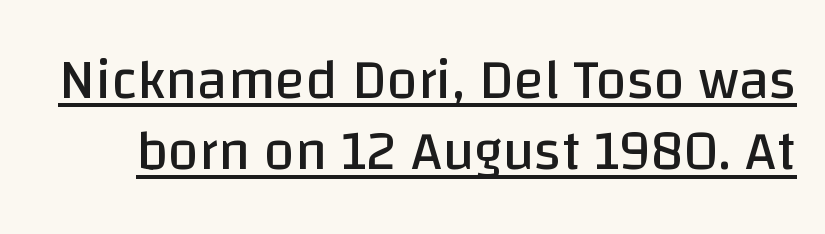
Q: Is the text bold? A: No.
Q: Is the text italic (slanted)? A: No, it is upright.
Q: Is the typeface a serif or a sans-serif typeface? A: Sans-serif.
Q: Is the text underlined? A: Yes.
Q: Is the spacing between letters normal or unusually wide? A: Normal.
Q: Is the spacing between lines tight, normal or loose? A: Normal.
Q: Width (condensed, normal, or wide)? A: Normal.
Q: Stroke contrast? A: Low.
Q: x-height? A: Large.
Q: Monospaced? A: No.
